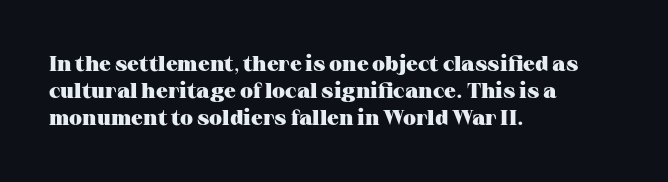
{"italic": "no", "bold": "yes", "underline": "no", "align": "left", "line_spacing": "normal", "line_spacing_ratio": 1.29, "letter_spacing": "normal", "letter_spacing_em": 0.0, "glyph_px": 21}
